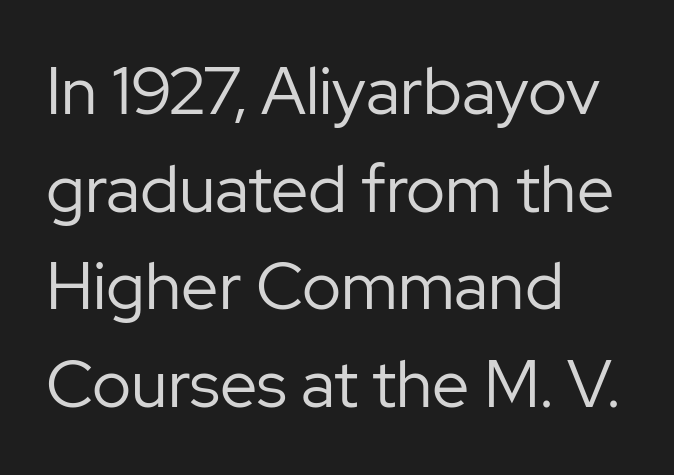
{"serif": "no", "italic": "no", "bold": "no", "weight": "regular", "width": "normal", "stroke_contrast": "low", "x_height": "medium", "monospaced": "no", "underline": "no", "align": "left", "line_spacing": "normal", "line_spacing_ratio": 1.48, "letter_spacing": "normal", "letter_spacing_em": 0.0, "glyph_px": 66}
